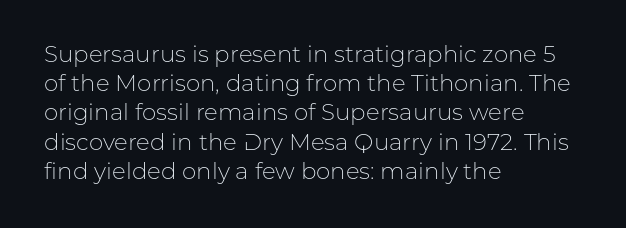
Q: Is the text bold? A: No.
Q: Is the text italic (slanted)? A: No, it is upright.
Q: Is the text underlined? A: No.
Q: How is the paragraph aligned? A: Left-aligned.
Q: Is the spacing between letters normal or unusually wide? A: Normal.
Q: Is the spacing between lines tight, normal or loose? A: Normal.
